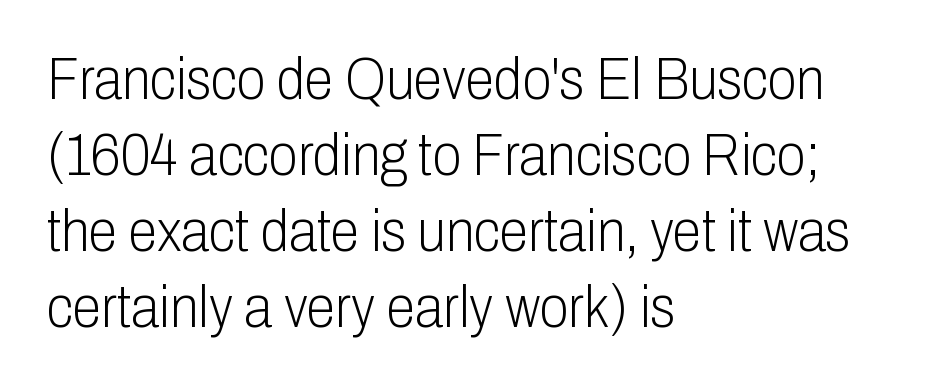
Spacing verdict: proportional, widths tailored to each character. Is the block centered? No — it sits flush against the left margin. No word sits above an underline. The passage shown is not bold in any degree.
